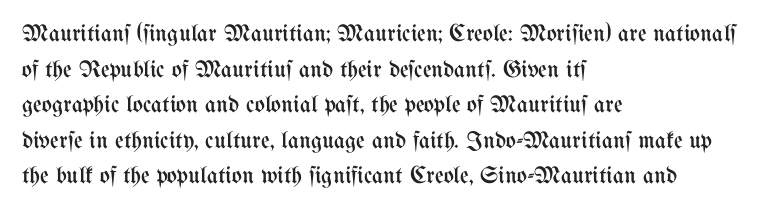
{"italic": "no", "bold": "no", "underline": "no", "align": "left", "line_spacing": "normal", "line_spacing_ratio": 1.48, "letter_spacing": "normal", "letter_spacing_em": 0.0, "glyph_px": 24}
